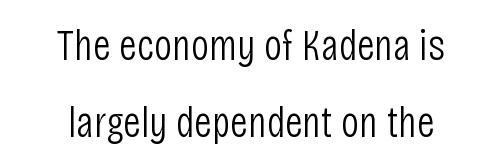
The image shows 45 px light, condensed sans-serif type, upright; set centered, line spacing 1.71x, normal letter spacing, not underlined; low stroke contrast and a large x-height.
